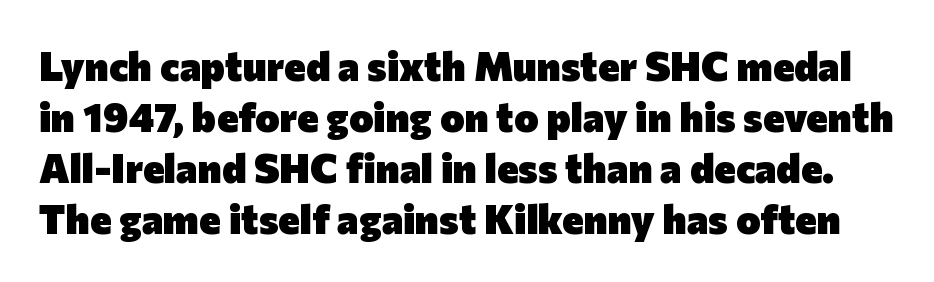
Q: Is the text bold? A: Yes.
Q: Is the text italic (slanted)? A: No, it is upright.
Q: Is the typeface a serif or a sans-serif typeface? A: Sans-serif.
Q: Is the text underlined? A: No.
Q: Is the spacing between letters normal or unusually wide? A: Normal.
Q: Width (condensed, normal, or wide)? A: Normal.
Q: Stroke contrast? A: Low.
Q: x-height? A: Medium.
Q: Monospaced? A: No.
